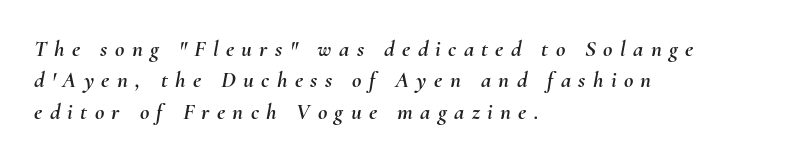
Style check: oblique. Anything drawn beneath the words? Only blank space. Is there much room between lines? A standard amount, neither cramped nor airy. Observe the wide spacing: letters keep a clear distance from each other. A student would call this left alignment; a typographer would say flush left, rag right.
